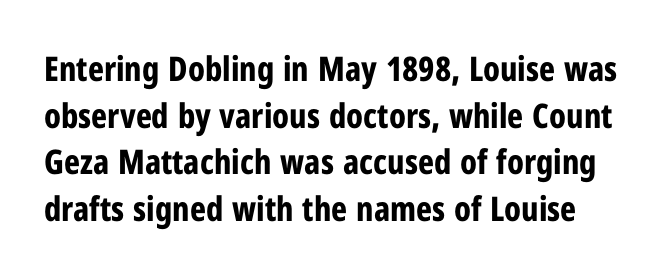
Q: Is the text bold? A: Yes.
Q: Is the text italic (slanted)? A: No, it is upright.
Q: Is the typeface a serif or a sans-serif typeface? A: Sans-serif.
Q: Is the text underlined? A: No.
Q: Is the spacing between letters normal or unusually wide? A: Normal.
Q: Is the spacing between lines tight, normal or loose? A: Normal.
Q: Width (condensed, normal, or wide)? A: Condensed.
Q: Stroke contrast? A: Low.
Q: x-height? A: Medium.
Q: Monospaced? A: No.
